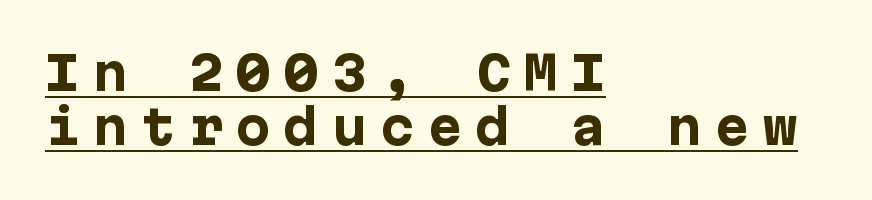
The image shows 46 px heavy sans-serif type, upright; set left-aligned, line spacing 1.17x, unusually wide letter spacing (+0.29 em), underlined; low stroke contrast and a medium x-height.
